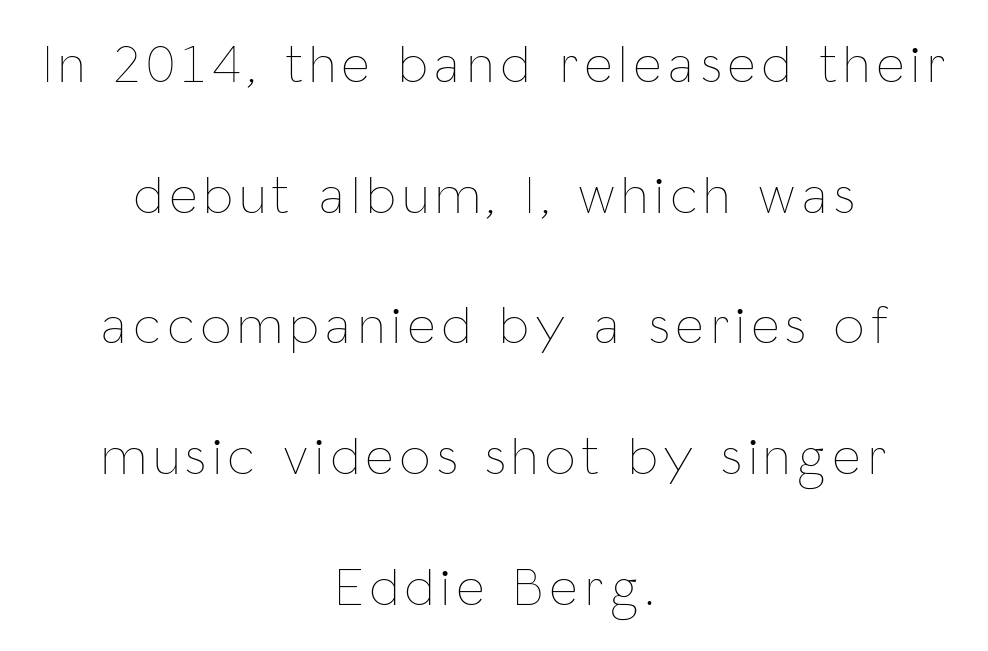
If you drew a line through each stem, it would be perfectly vertical. Underlining? Definitely not there. Neither beginnings nor endings align; midpoints do. Summary of weight: not heavy and not bold. A typesetter would call this leading open, well beyond the default.
